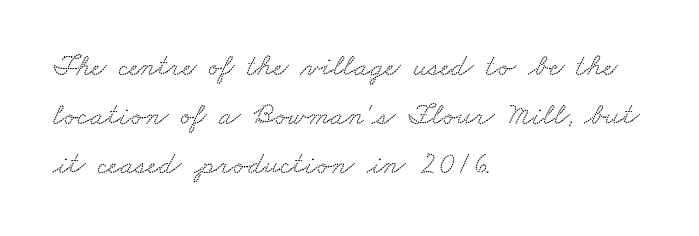
Q: Is the typeface a serif or a sans-serif typeface? A: Serif.
Q: Is the text underlined? A: No.
Q: How is the paragraph aligned? A: Left-aligned.
Q: Is the spacing between letters normal or unusually wide? A: Normal.
Q: Is the spacing between lines tight, normal or loose? A: Normal.
Q: Width (condensed, normal, or wide)? A: Wide.
Q: Stroke contrast? A: Low.
Q: x-height? A: Small.
Q: Monospaced? A: No.
